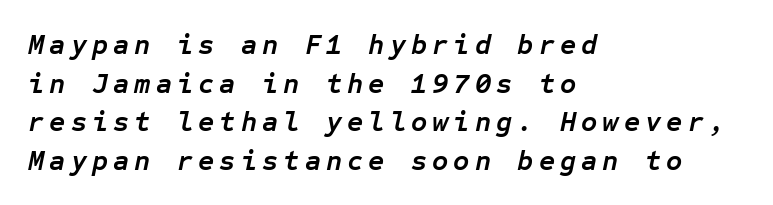
{"italic": "yes", "lean": "right", "slant_degrees": 12, "bold": "yes", "weight": "semibold", "width": "normal", "stroke_contrast": "low", "x_height": "medium", "monospaced": "yes", "underline": "no", "align": "left", "line_spacing": "normal", "line_spacing_ratio": 1.38, "glyph_px": 28}
